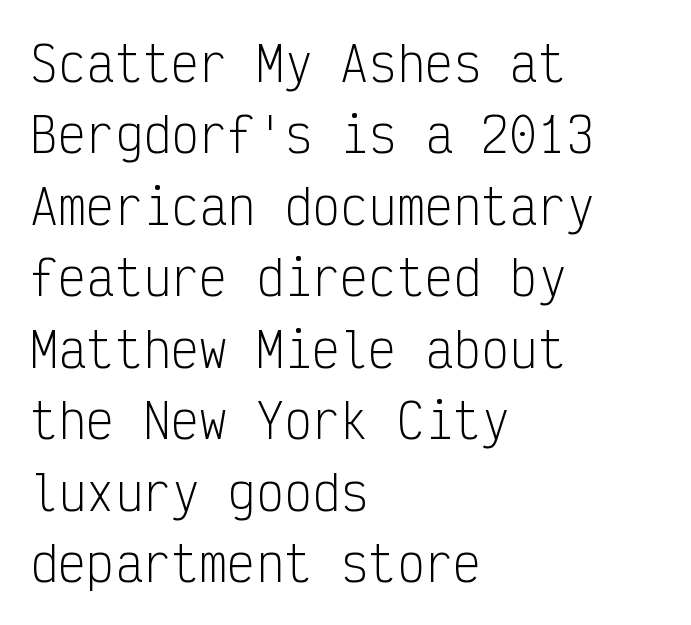
Q: Is the text bold? A: No.
Q: Is the text italic (slanted)? A: No, it is upright.
Q: Is the typeface a serif or a sans-serif typeface? A: Sans-serif.
Q: Is the text underlined? A: No.
Q: How is the paragraph aligned? A: Left-aligned.
Q: Is the spacing between letters normal or unusually wide? A: Normal.
Q: Is the spacing between lines tight, normal or loose? A: Normal.
Q: Width (condensed, normal, or wide)? A: Condensed.
Q: Stroke contrast? A: Low.
Q: x-height? A: Medium.
Q: Monospaced? A: Yes.
